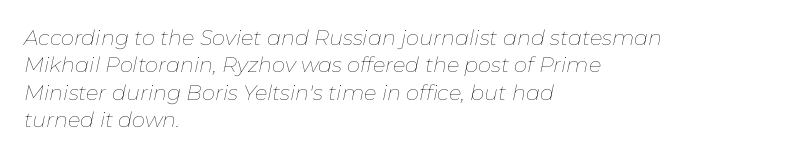
Q: Is the text bold? A: No.
Q: Is the text italic (slanted)? A: Yes, it leans right by about 11 degrees.
Q: Is the text underlined? A: No.
Q: How is the paragraph aligned? A: Left-aligned.
Q: Is the spacing between letters normal or unusually wide? A: Normal.
Q: Is the spacing between lines tight, normal or loose? A: Normal.
